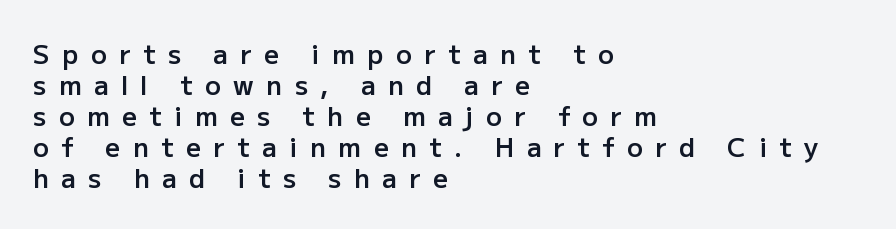
The image shows 26 px text type, upright; set left-aligned, line spacing 1.19x, unusually wide letter spacing (+0.48 em), not underlined.
